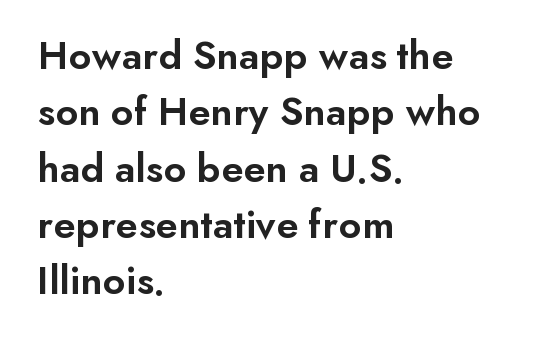
{"serif": "no", "italic": "no", "bold": "semi", "weight": "semibold", "width": "normal", "stroke_contrast": "low", "x_height": "small", "monospaced": "no", "underline": "no", "align": "left", "line_spacing": "normal", "line_spacing_ratio": 1.34, "letter_spacing": "normal", "letter_spacing_em": 0.0, "glyph_px": 42}
